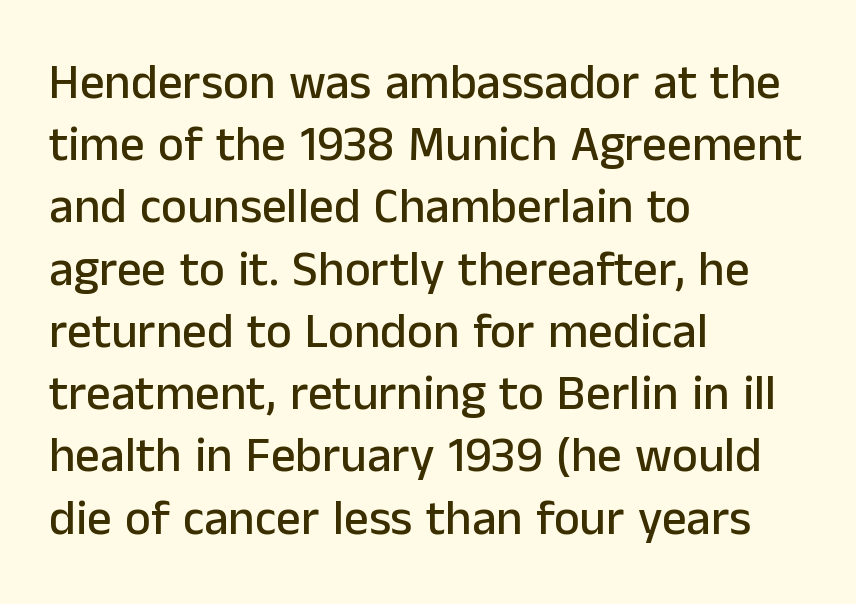
A typesetter would call this proportional, since set widths differ per character. Is the block centered? No — it sits flush against the left margin. In terms of letterform style, serifs are entirely absent. Interline gaps are of average width in this sample. Honestly, there is no underline to notice here at all. This is roman type, the default non-slanted kind.
